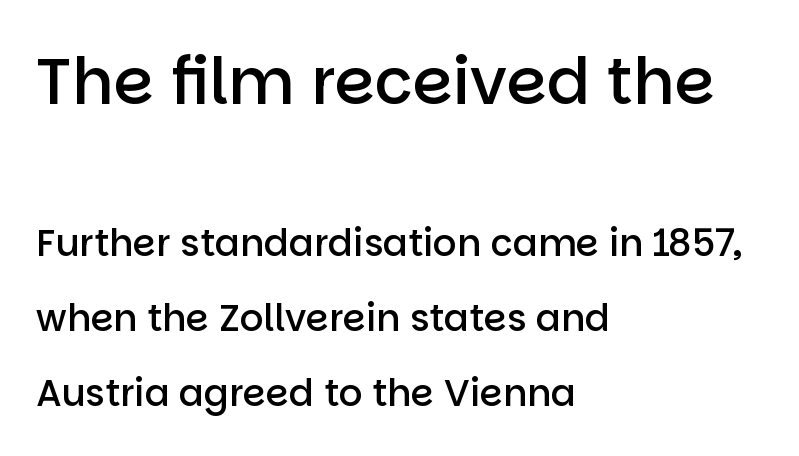
Q: Is the text bold? A: Semi-bold.
Q: Is the text italic (slanted)? A: No, it is upright.
Q: Is the typeface a serif or a sans-serif typeface? A: Sans-serif.
Q: Is the text underlined? A: No.
Q: How is the paragraph aligned? A: Left-aligned.
Q: Is the spacing between letters normal or unusually wide? A: Normal.
Q: Is the spacing between lines tight, normal or loose? A: Loose.
Q: Which block of text is set in a larger size, the first (top) or the second (bottom)? A: The first (top) one.
Q: Width (condensed, normal, or wide)? A: Normal.
Q: Stroke contrast? A: Low.
Q: x-height? A: Large.
Q: Monospaced? A: No.
